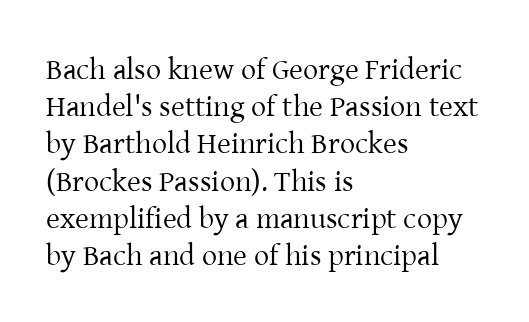
{"serif": "yes", "italic": "no", "bold": "no", "weight": "regular", "width": "normal", "stroke_contrast": "low", "x_height": "medium", "monospaced": "no", "underline": "no", "align": "left", "line_spacing_ratio": 1.24, "letter_spacing": "normal", "letter_spacing_em": 0.0, "glyph_px": 30}
